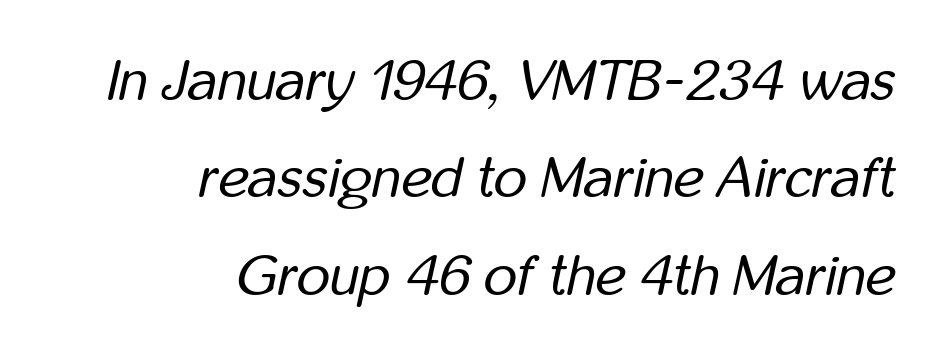
{"italic": "yes", "lean": "right", "slant_degrees": 12, "bold": "no", "weight": "regular", "width": "condensed", "stroke_contrast": "low", "x_height": "medium", "monospaced": "no", "underline": "no", "align": "right", "line_spacing": "normal", "line_spacing_ratio": 1.68, "letter_spacing": "normal", "letter_spacing_em": 0.0, "glyph_px": 58}
